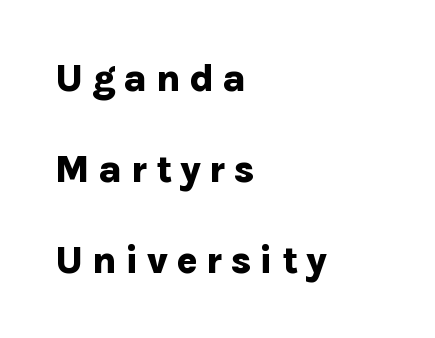
Q: Is the text bold? A: Yes.
Q: Is the text italic (slanted)? A: No, it is upright.
Q: Is the typeface a serif or a sans-serif typeface? A: Sans-serif.
Q: Is the text underlined? A: No.
Q: How is the paragraph aligned? A: Left-aligned.
Q: Is the spacing between letters normal or unusually wide? A: Unusually wide.
Q: Is the spacing between lines tight, normal or loose? A: Loose.
Q: Width (condensed, normal, or wide)? A: Normal.
Q: Stroke contrast? A: Low.
Q: x-height? A: Medium.
Q: Monospaced? A: No.
